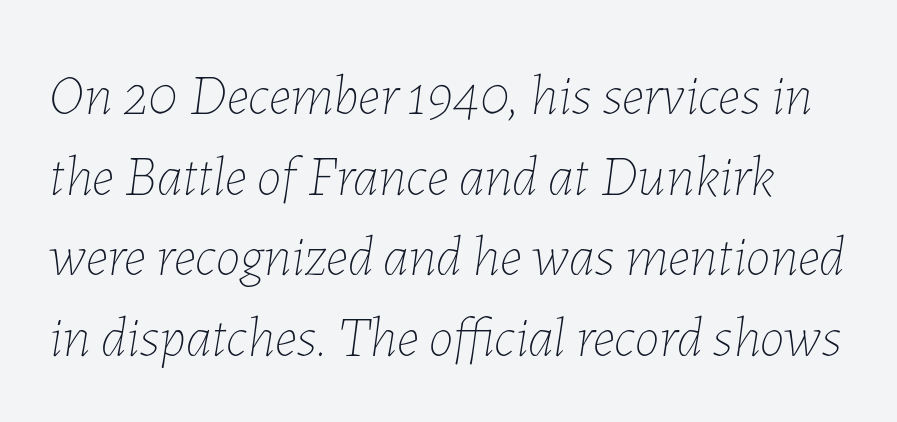
The image shows 56 px thin type, italic (leaning right); set normal line spacing (1.44x), normal letter spacing, not underlined; low stroke contrast and a medium x-height.
